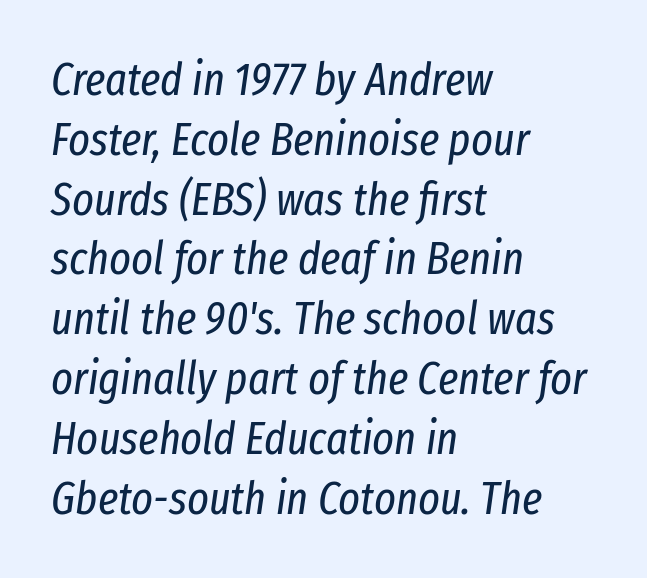
A typesetter would mark this as italic. Is this a fixed-width face? No — the glyphs have proportional, varying widths. Honestly, the row spacing looks completely unremarkable. This sample uses plain, unmodified letter spacing. Glance below the letters and you will spot only blank space. Caption: face not bold, strokes unweighted.
